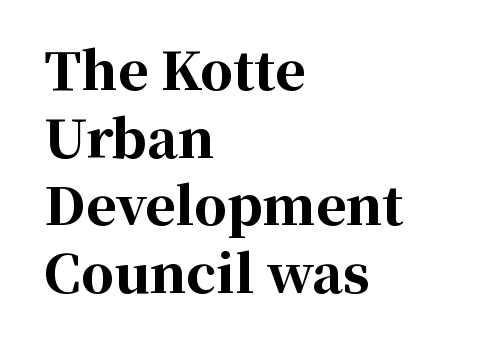
{"serif": "yes", "italic": "no", "bold": "yes", "weight": "bold", "width": "normal", "stroke_contrast": "high", "x_height": "medium", "monospaced": "no", "underline": "no", "align": "left", "line_spacing": "normal", "line_spacing_ratio": 1.3, "letter_spacing": "normal", "letter_spacing_em": 0.0, "glyph_px": 52}
